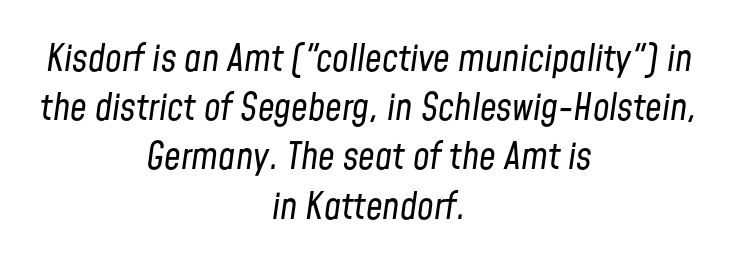
Just letters on the line, the space beneath them empty. The space between consecutive lines is moderate. A centered setting, common on invitations and titles, is used for this passage. Note the varied advance widths — an 'i' is clearly narrower than an 'm'. Heft: none added — not bold.
